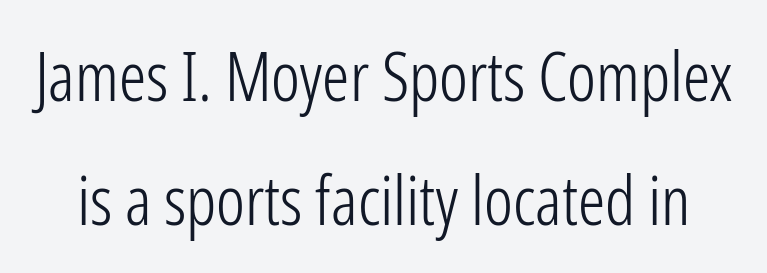
The rendering keeps characters at their native spacing. Each row of text sits above clean, open space. The letterforms sit at book weight or below. Think of a printed novel: that variable character pitch is what you see here.
